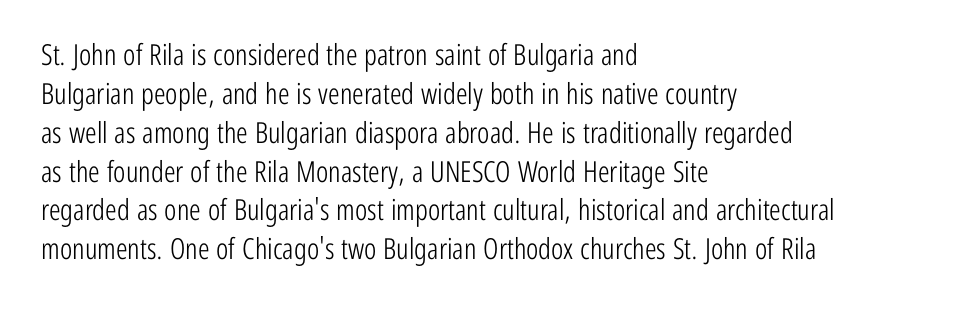
Compared with a typical body face, this is equally light or lighter still. Each row of text sits above clean, open space. This sample has the flowing, uneven cadence of proportional lettering. Nope, no serifs anywhere on these letters. Reading down the block, your eye returns to a fixed left position each line.
